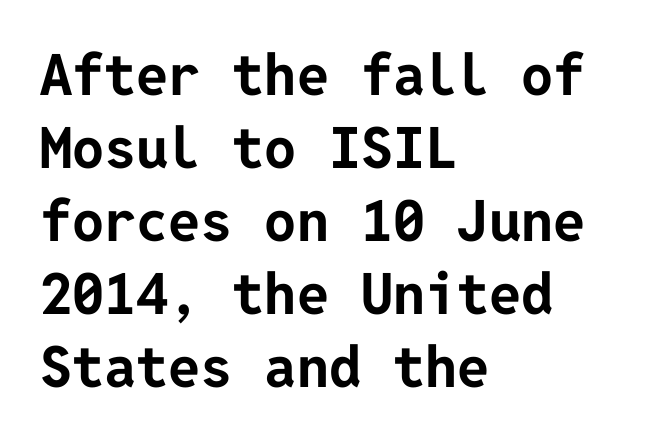
Q: Is the text bold? A: Yes.
Q: Is the text italic (slanted)? A: No, it is upright.
Q: Is the typeface a serif or a sans-serif typeface? A: Sans-serif.
Q: Is the text underlined? A: No.
Q: How is the paragraph aligned? A: Left-aligned.
Q: Is the spacing between letters normal or unusually wide? A: Normal.
Q: Is the spacing between lines tight, normal or loose? A: Normal.
Q: Width (condensed, normal, or wide)? A: Normal.
Q: Stroke contrast? A: Low.
Q: x-height? A: Medium.
